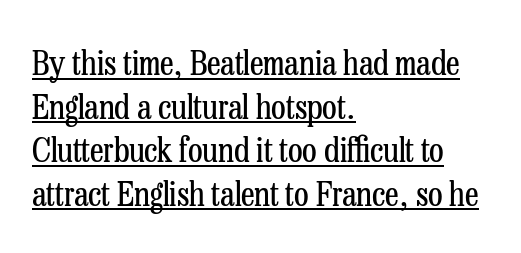
The image shows 34 px regular-weight, condensed serif type, upright; set left-aligned, normal line spacing (1.28x), normal letter spacing, underlined; low stroke contrast and a medium x-height.
